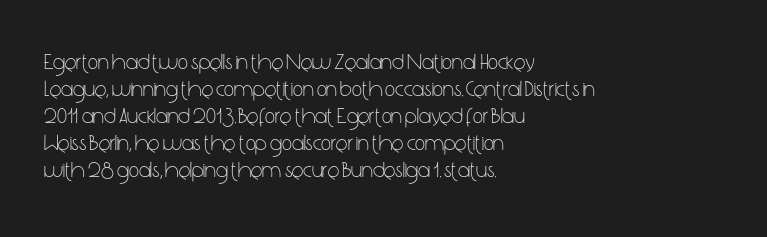
Beneath every word, the page is bare. The lettering holds an erect, upright posture throughout. Caption: face not bold, strokes unweighted. The gaps between neighbouring characters are ordinary and unremarkable.
